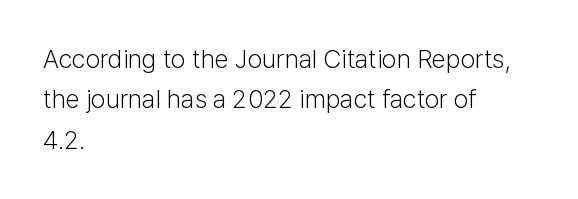
Check the space under the baseline: it is left empty. The type sits square on the baseline with zero lean. Line spacing here is normal. Casual observation: everything's shoved over to the left. Honestly, the letter spacing is just normal — you wouldn't notice it.
